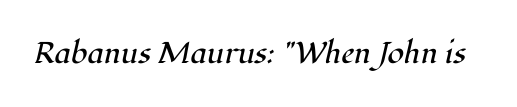
Q: Is the text bold? A: No.
Q: Is the text italic (slanted)? A: Yes, it leans right by about 12 degrees.
Q: Is the typeface a serif or a sans-serif typeface? A: Serif.
Q: Is the text underlined? A: No.
Q: Is the spacing between letters normal or unusually wide? A: Normal.
Q: Width (condensed, normal, or wide)? A: Normal.
Q: Stroke contrast? A: High.
Q: x-height? A: Medium.
Q: Monospaced? A: No.
